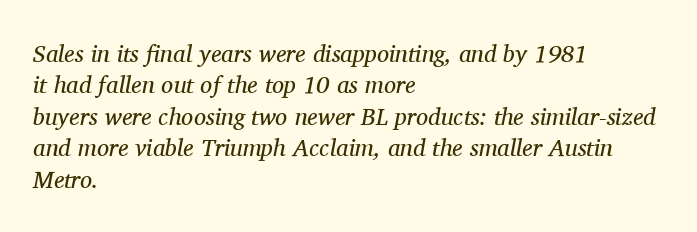
The characters are drawn with everyday or finer stroke widths. Posture: slanted. This block has exactly the height ordinary leading produces. Each word holds together tightly as a unit, with standard inter-letter gaps. Short and long lines alike share a common starting point at left.
